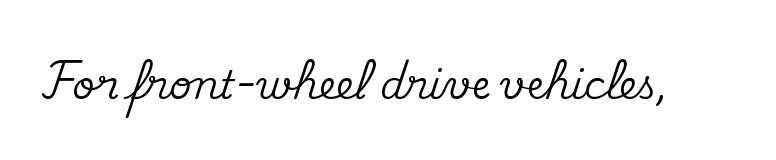
The image shows 39 px serif type; set normal letter spacing, not underlined; medium stroke contrast and a small x-height.
